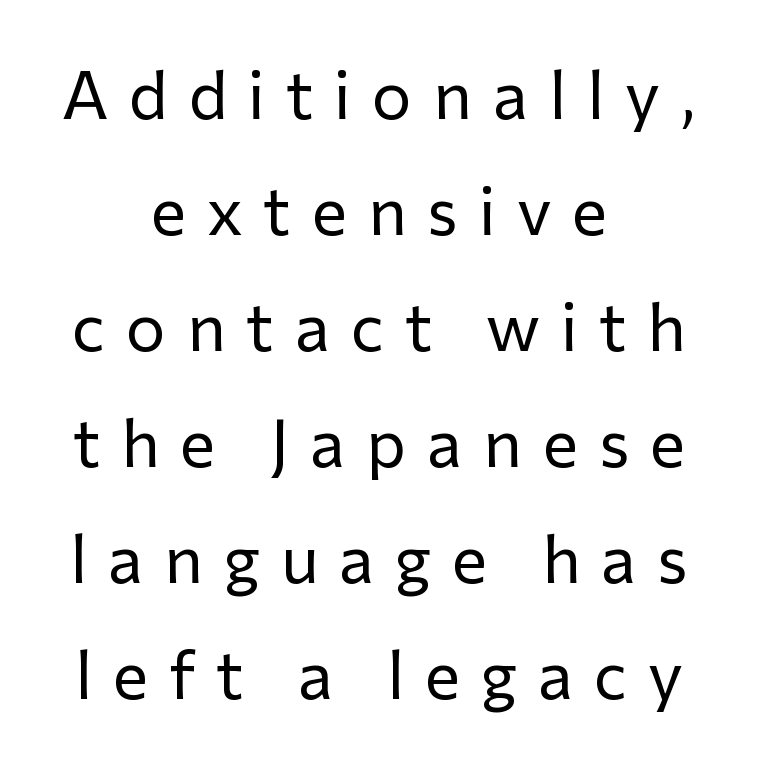
{"serif": "no", "italic": "no", "bold": "no", "weight": "regular", "width": "normal", "stroke_contrast": "low", "x_height": "medium", "monospaced": "no", "underline": "no", "align": "center", "line_spacing_ratio": 1.73, "letter_spacing": "wide", "letter_spacing_em": 0.31, "glyph_px": 67}
